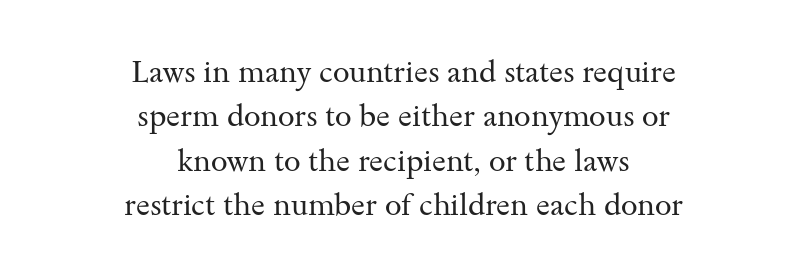
The image shows 30 px regular-weight, wide serif type, upright; set centered, normal line spacing (1.48x), normal letter spacing, not underlined; medium stroke contrast and a small x-height.
